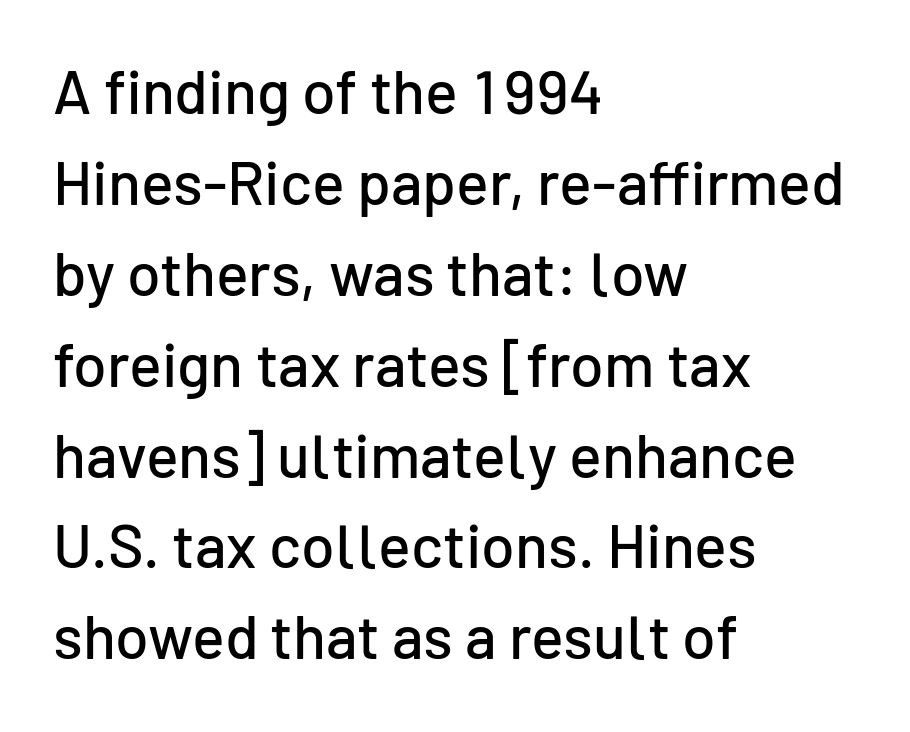
To sum up the face: it is a sans, with no serifs. The typography opts for an upright posture over an oblique one. Spacing verdict: proportional, widths tailored to each character. Line spacing here is normal.
